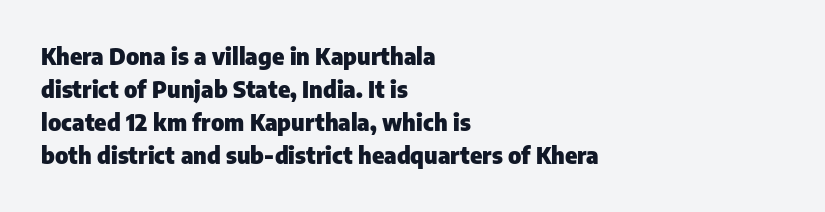
This sample keeps an unexceptional amount of space between lines. Strokes here are thick enough to call this a true bold. A student would call this left alignment; a typographer would say flush left, rag right. You can tell it's not italic because the verticals are truly vertical.
